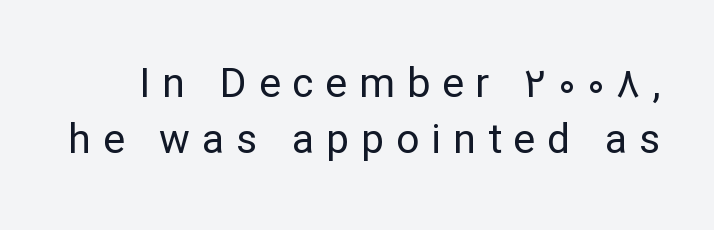
Q: Is the text bold? A: No.
Q: Is the text italic (slanted)? A: No, it is upright.
Q: Is the typeface a serif or a sans-serif typeface? A: Sans-serif.
Q: Is the text underlined? A: No.
Q: Is the spacing between letters normal or unusually wide? A: Unusually wide.
Q: Is the spacing between lines tight, normal or loose? A: Normal.
Q: Width (condensed, normal, or wide)? A: Normal.
Q: Stroke contrast? A: Low.
Q: x-height? A: Medium.
Q: Monospaced? A: No.
